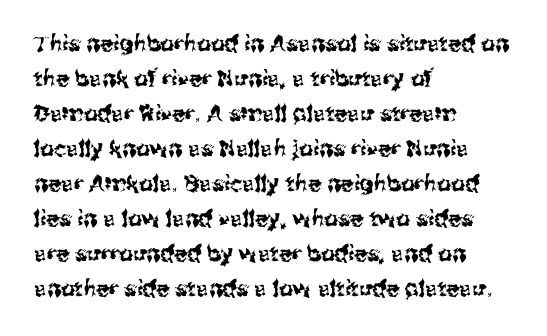
The image shows 22 px text type, upright; set left-aligned, normal line spacing (1.59x), normal letter spacing, not underlined.
